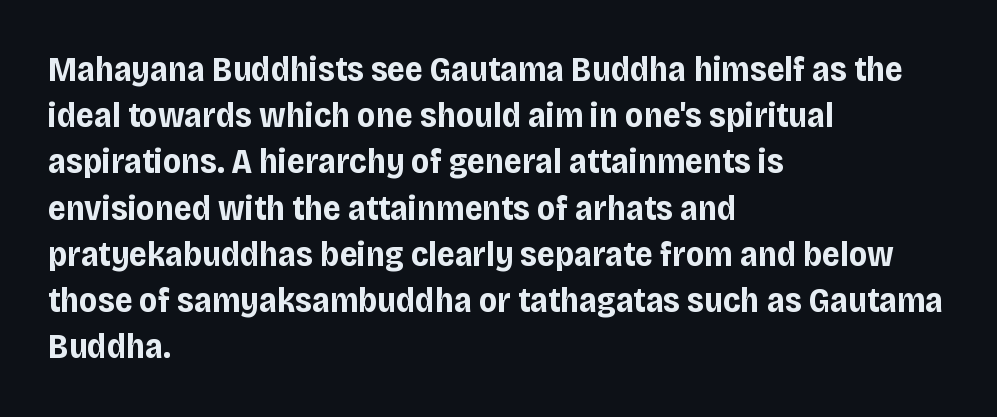
The face used here is rendered with its standard letterfit. The passage is arranged the way most books set body copy — flush left. Each letter keeps its own natural width here, so spacing adapts to shape. Look at the bottom of the vertical strokes: they stop flat, with no serifs. The rendering uses a bold face; every stroke is thick and dark. A roman cut, with each character standing at attention.
